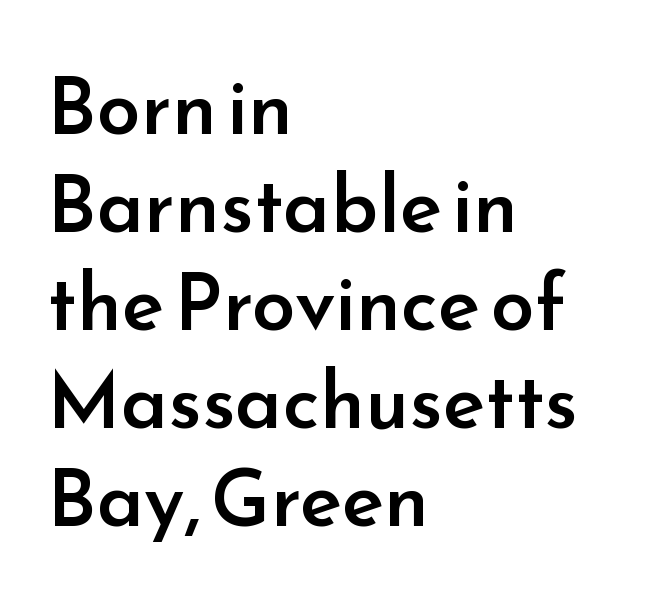
Q: Is the text bold? A: Semi-bold.
Q: Is the text italic (slanted)? A: No, it is upright.
Q: Is the typeface a serif or a sans-serif typeface? A: Sans-serif.
Q: Is the text underlined? A: No.
Q: How is the paragraph aligned? A: Left-aligned.
Q: Is the spacing between letters normal or unusually wide? A: Normal.
Q: Width (condensed, normal, or wide)? A: Normal.
Q: Stroke contrast? A: Low.
Q: x-height? A: Small.
Q: Monospaced? A: No.
